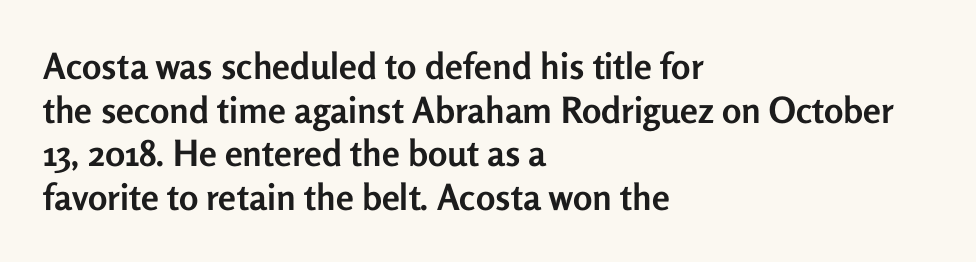
Q: Is the text bold? A: Yes.
Q: Is the text italic (slanted)? A: No, it is upright.
Q: Is the typeface a serif or a sans-serif typeface? A: Sans-serif.
Q: Is the text underlined? A: No.
Q: How is the paragraph aligned? A: Left-aligned.
Q: Is the spacing between letters normal or unusually wide? A: Normal.
Q: Width (condensed, normal, or wide)? A: Normal.
Q: Stroke contrast? A: Low.
Q: x-height? A: Medium.
Q: Monospaced? A: No.
